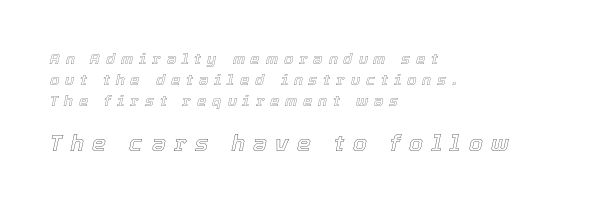
Substantial extra tracking has been applied to these lines. Line spacing here is normal. Visually, the bottom section dominates because its glyphs are scaled up. Looking at the ascenders, they clearly lean.
